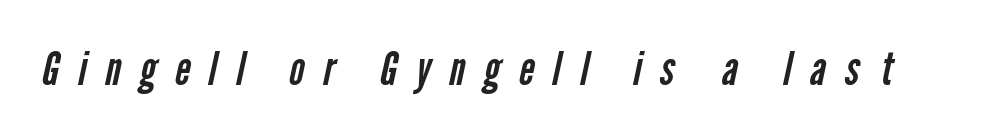
{"serif": "no", "bold": "no", "weight": "regular", "width": "condensed", "stroke_contrast": "low", "x_height": "medium", "monospaced": "no", "underline": "no", "letter_spacing": "wide", "letter_spacing_em": 0.4, "glyph_px": 47}
